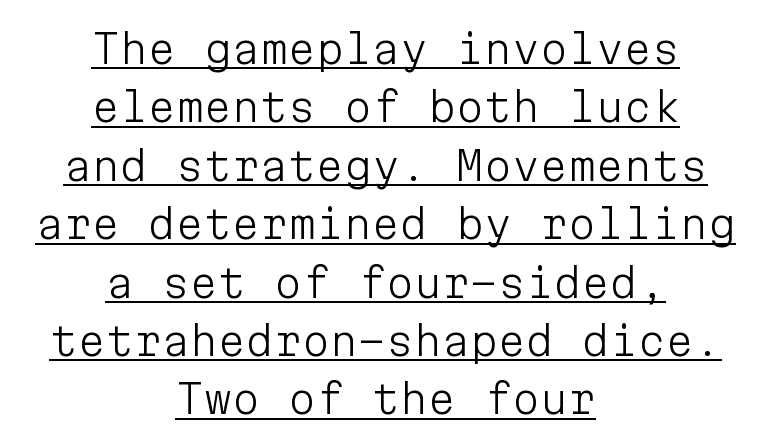
The image shows 40 px light sans-serif type, upright, monospaced; set centered, normal line spacing (1.46x), normal letter spacing, underlined; low stroke contrast and a medium x-height.
